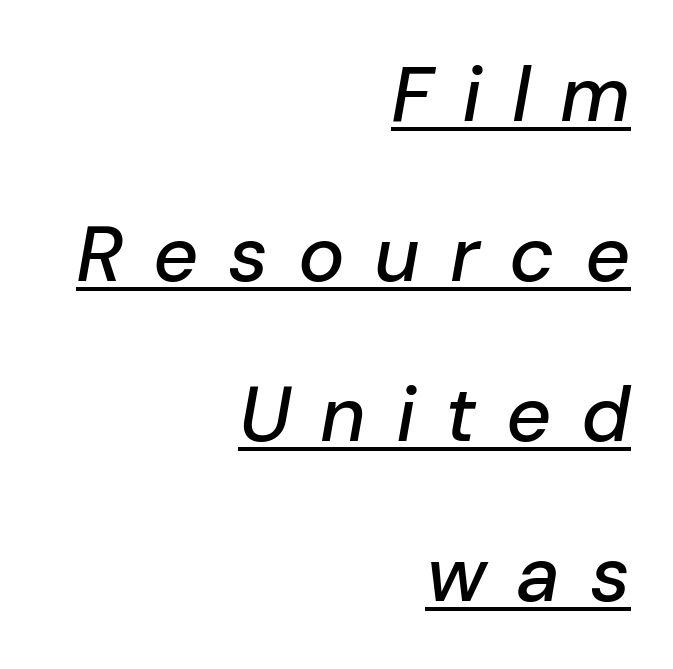
Q: Is the text italic (slanted)? A: Yes, it leans right by about 10 degrees.
Q: Is the text underlined? A: Yes.
Q: How is the paragraph aligned? A: Right-aligned.
Q: Is the spacing between letters normal or unusually wide? A: Unusually wide.
Q: Is the spacing between lines tight, normal or loose? A: Loose.
Q: Width (condensed, normal, or wide)? A: Normal.
Q: Stroke contrast? A: Low.
Q: x-height? A: Medium.
Q: Monospaced? A: No.
